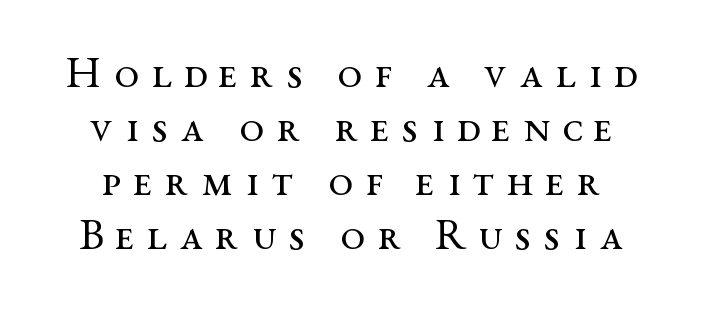
Q: Is the text bold? A: No.
Q: Is the text italic (slanted)? A: No, it is upright.
Q: Is the typeface a serif or a sans-serif typeface? A: Serif.
Q: Is the text underlined? A: No.
Q: Is the spacing between letters normal or unusually wide? A: Unusually wide.
Q: Width (condensed, normal, or wide)? A: Wide.
Q: Stroke contrast? A: Medium.
Q: x-height? A: Medium.
Q: Monospaced? A: No.
